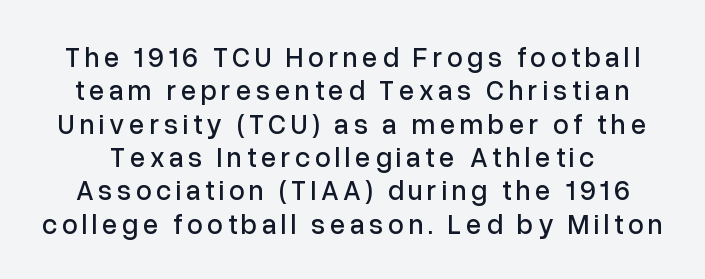
The rendering uses natural spacing where letterforms have individual widths. No word sits above an underline. Grotesque or geometric, the face here clearly has no serifs. These lines were composed using upright roman letters.
